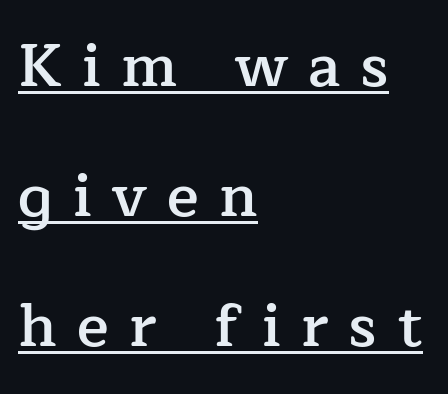
The image shows 59 px semibold serif type, upright; set left-aligned, loose line spacing (2.2x), unusually wide letter spacing (+0.35 em), underlined; low stroke contrast and a medium x-height.
